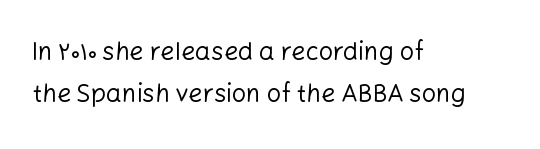
Q: Is the text bold? A: No.
Q: Is the text italic (slanted)? A: No, it is upright.
Q: Is the text underlined? A: No.
Q: How is the paragraph aligned? A: Left-aligned.
Q: Is the spacing between letters normal or unusually wide? A: Normal.
Q: Is the spacing between lines tight, normal or loose? A: Normal.
